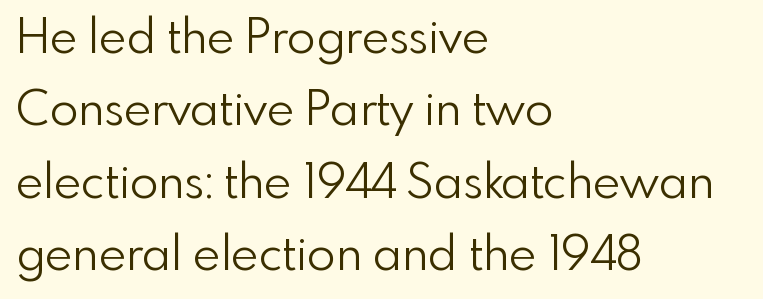
Q: Is the text bold? A: No.
Q: Is the text italic (slanted)? A: No, it is upright.
Q: Is the typeface a serif or a sans-serif typeface? A: Sans-serif.
Q: Is the text underlined? A: No.
Q: How is the paragraph aligned? A: Left-aligned.
Q: Is the spacing between letters normal or unusually wide? A: Normal.
Q: Is the spacing between lines tight, normal or loose? A: Normal.
Q: Width (condensed, normal, or wide)? A: Normal.
Q: x-height? A: Small.
Q: Monospaced? A: No.
